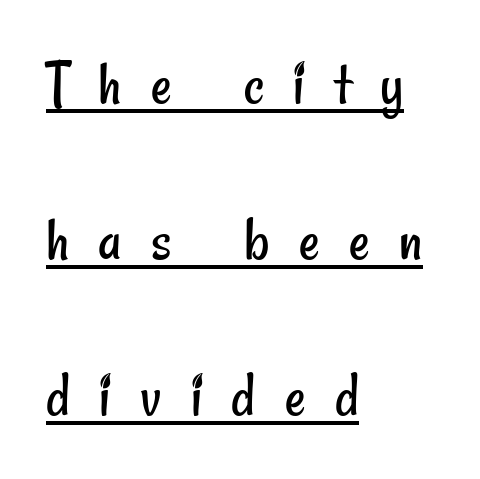
The image shows 64 px regular-weight, condensed sans-serif type; set left-aligned, loose line spacing (2.44x), unusually wide letter spacing (+0.46 em), underlined; low stroke contrast and a small x-height.
